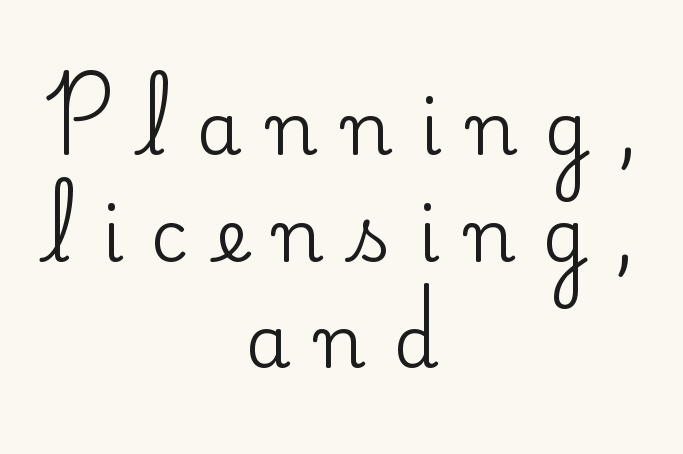
{"serif": "yes", "italic": "no", "width": "normal", "stroke_contrast": "low", "x_height": "small", "monospaced": "no", "underline": "no", "align": "center", "line_spacing": "normal", "line_spacing_ratio": 1.48, "letter_spacing": "wide", "letter_spacing_em": 0.38, "glyph_px": 72}
